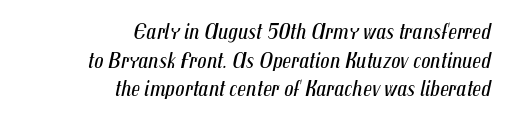
The lines are quadded right. The lettering tilts uniformly, giving the passage an italic look. Unmarked baselines from the first word to the last. What's the leading like? Ordinary, nothing unusual. Unbolded letterforms with no extra heft. This rendering leaves character spacing at its baseline value.
